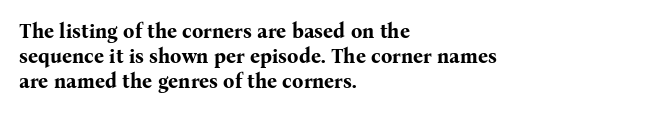
{"italic": "no", "bold": "yes", "underline": "no", "align": "left", "line_spacing": "normal", "line_spacing_ratio": 1.26, "letter_spacing": "normal", "letter_spacing_em": 0.0, "glyph_px": 20}
